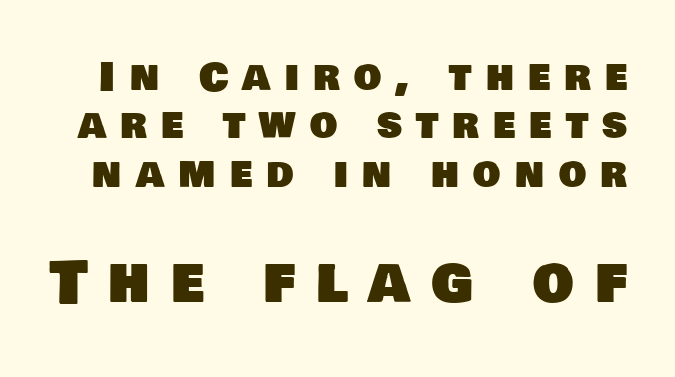
Q: Is the typeface a serif or a sans-serif typeface? A: Sans-serif.
Q: Is the text underlined? A: No.
Q: Is the spacing between letters normal or unusually wide? A: Unusually wide.
Q: Which block of text is set in a larger size, the first (top) or the second (bottom)? A: The second (bottom) one.
Q: Width (condensed, normal, or wide)? A: Normal.
Q: Stroke contrast? A: Low.
Q: x-height? A: Large.
Q: Monospaced? A: No.
